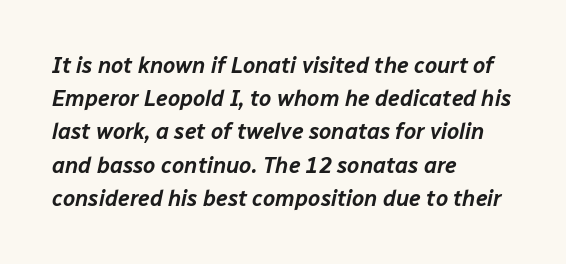
Q: Is the text italic (slanted)? A: Yes, it leans right by about 12 degrees.
Q: Is the text underlined? A: No.
Q: How is the paragraph aligned? A: Left-aligned.
Q: Is the spacing between letters normal or unusually wide? A: Normal.
Q: Is the spacing between lines tight, normal or loose? A: Normal.
